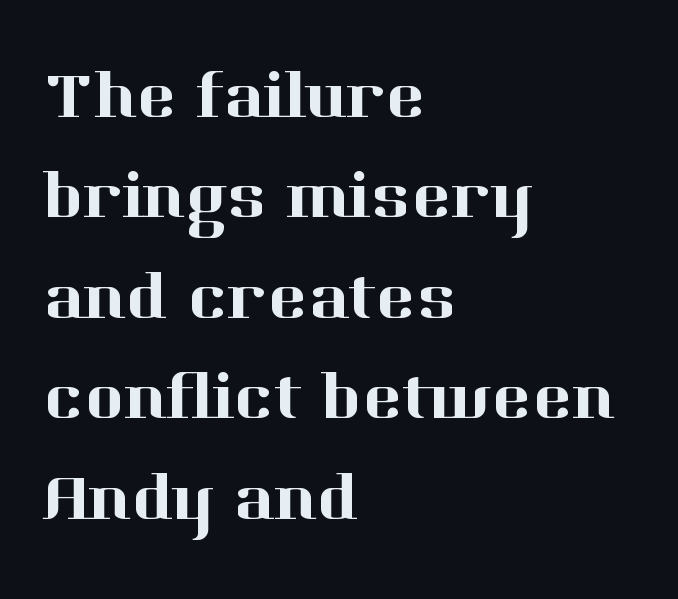
Q: Is the text italic (slanted)? A: No, it is upright.
Q: Is the typeface a serif or a sans-serif typeface? A: Serif.
Q: Is the text underlined? A: No.
Q: How is the paragraph aligned? A: Left-aligned.
Q: Is the spacing between letters normal or unusually wide? A: Normal.
Q: Is the spacing between lines tight, normal or loose? A: Normal.
Q: Width (condensed, normal, or wide)? A: Normal.
Q: Stroke contrast? A: High.
Q: x-height? A: Medium.
Q: Monospaced? A: No.
